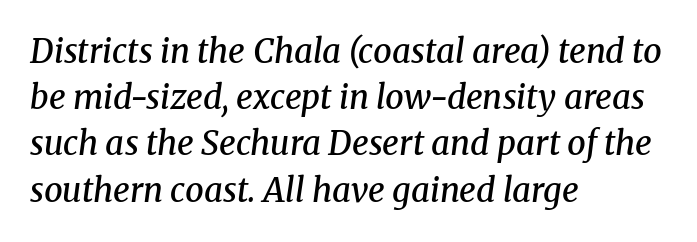
{"serif": "yes", "italic": "yes", "lean": "right", "slant_degrees": 8, "bold": "semi", "weight": "semibold", "width": "normal", "stroke_contrast": "medium", "x_height": "medium", "monospaced": "no", "underline": "no", "align": "left", "line_spacing": "normal", "line_spacing_ratio": 1.4, "letter_spacing": "normal", "letter_spacing_em": 0.0, "glyph_px": 33}
